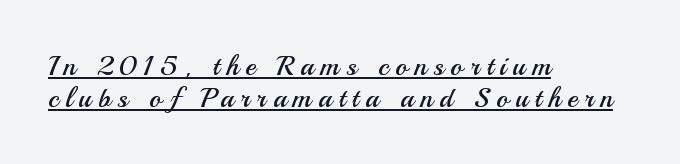
The image shows 28 px regular-weight sans-serif type; set left-aligned, tight line spacing (1.13x), unusually wide letter spacing (+0.24 em), underlined; medium stroke contrast and a small x-height.
